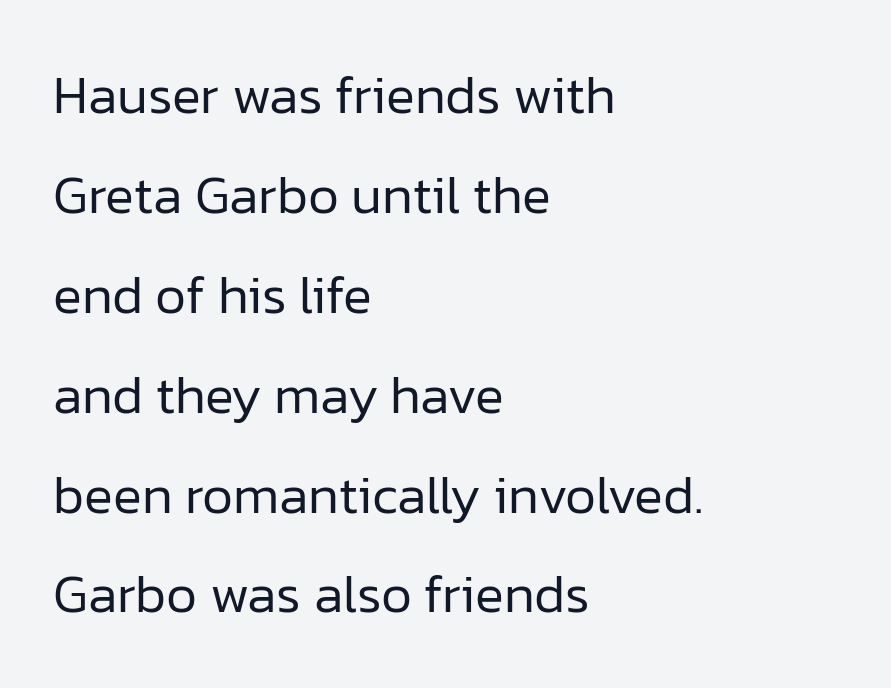
The image shows 54 px regular-weight sans-serif type, upright; set left-aligned, line spacing 1.85x, normal letter spacing, not underlined; low stroke contrast and a medium x-height.
